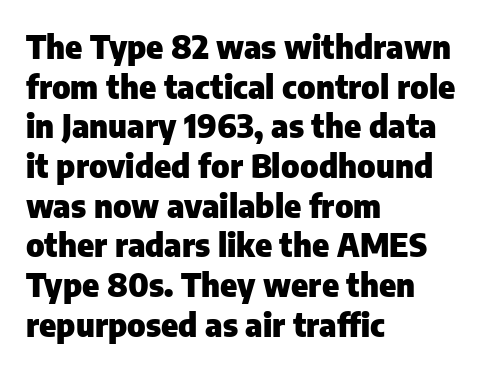
{"serif": "no", "italic": "no", "bold": "yes", "weight": "heavy", "width": "normal", "stroke_contrast": "low", "x_height": "medium", "monospaced": "no", "underline": "no", "align": "left", "line_spacing_ratio": 1.24, "letter_spacing": "normal", "letter_spacing_em": 0.0, "glyph_px": 32}
